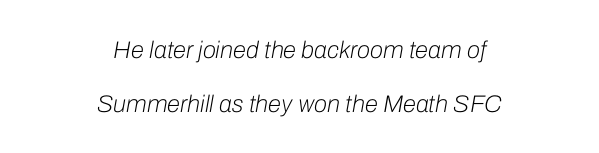
The image shows 24 px text type, italic (leaning right); set centered, loose line spacing (2.25x), normal letter spacing, not underlined.
